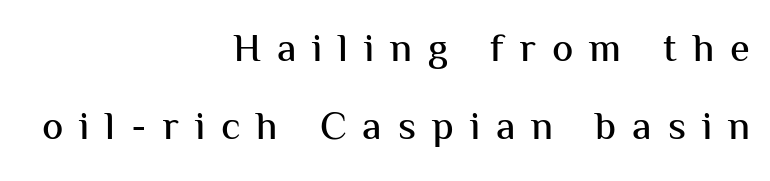
Q: Is the text italic (slanted)? A: No, it is upright.
Q: Is the typeface a serif or a sans-serif typeface? A: Sans-serif.
Q: Is the text underlined? A: No.
Q: How is the paragraph aligned? A: Right-aligned.
Q: Is the spacing between letters normal or unusually wide? A: Unusually wide.
Q: Is the spacing between lines tight, normal or loose? A: Loose.
Q: Width (condensed, normal, or wide)? A: Normal.
Q: Stroke contrast? A: Medium.
Q: x-height? A: Medium.
Q: Monospaced? A: No.
